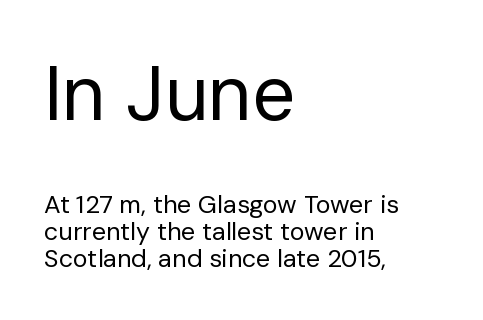
The image shows 76 px regular-weight sans-serif type, upright; set left-aligned, tight line spacing (1.09x), normal letter spacing, not underlined; the first (top) block is 3.04x larger; low stroke contrast and a medium x-height.
